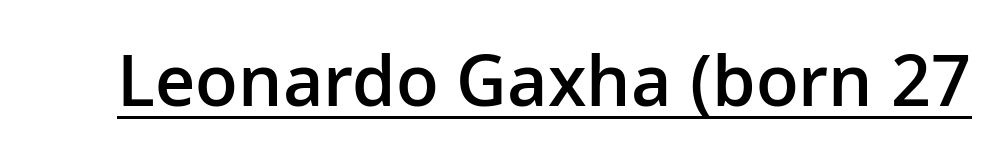
The image shows 70 px semibold sans-serif type, upright; set normal letter spacing, underlined; low stroke contrast and a medium x-height.
